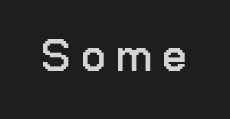
Q: Is the text bold? A: No.
Q: Is the text italic (slanted)? A: No, it is upright.
Q: Is the typeface a serif or a sans-serif typeface? A: Sans-serif.
Q: Is the text underlined? A: No.
Q: Is the spacing between letters normal or unusually wide? A: Unusually wide.
Q: Width (condensed, normal, or wide)? A: Condensed.
Q: Stroke contrast? A: Low.
Q: x-height? A: Medium.
Q: Monospaced? A: No.
